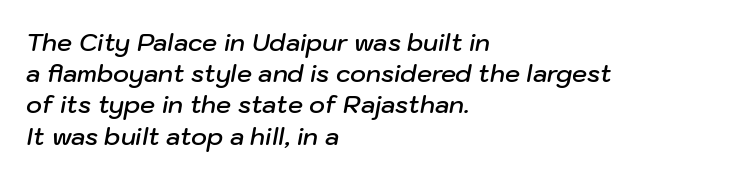
The specimen reads as italic at a glance. The lines are quadded left. The passage shown is semibold, sitting just below true bold. Regular leading. Type without underlining.
